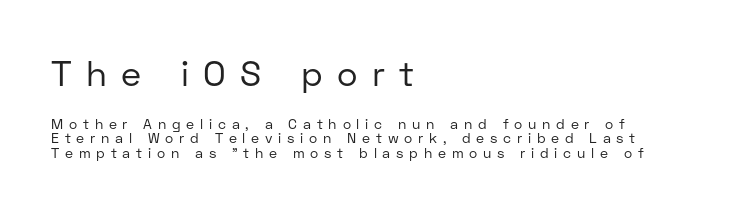
Looks like regular typesetting: each glyph gets only the width it needs. Large over small — that's the arrangement of the two blocks here. Ascenders rise straight up at ninety degrees. Summary of vertical rhythm: compact, with narrow interline spacing.
